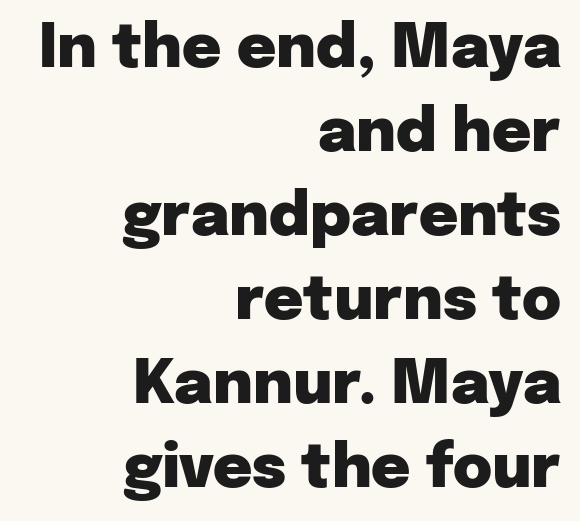
{"serif": "no", "italic": "no", "bold": "yes", "weight": "heavy", "width": "normal", "stroke_contrast": "low", "x_height": "medium", "monospaced": "no", "underline": "no", "align": "right", "line_spacing": "normal", "line_spacing_ratio": 1.4, "letter_spacing": "normal", "letter_spacing_em": 0.0, "glyph_px": 60}
